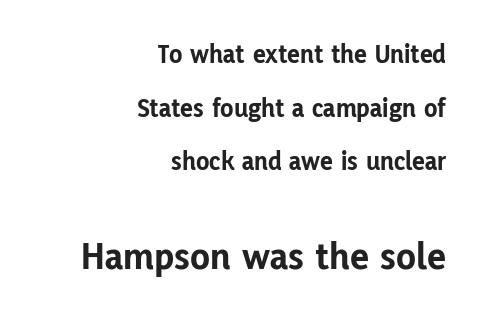
Q: Is the text bold? A: Yes.
Q: Is the text italic (slanted)? A: No, it is upright.
Q: Is the typeface a serif or a sans-serif typeface? A: Sans-serif.
Q: Is the text underlined? A: No.
Q: How is the paragraph aligned? A: Right-aligned.
Q: Is the spacing between letters normal or unusually wide? A: Normal.
Q: Is the spacing between lines tight, normal or loose? A: Loose.
Q: Which block of text is set in a larger size, the first (top) or the second (bottom)? A: The second (bottom) one.
Q: Width (condensed, normal, or wide)? A: Normal.
Q: Stroke contrast? A: Low.
Q: x-height? A: Medium.
Q: Monospaced? A: No.
